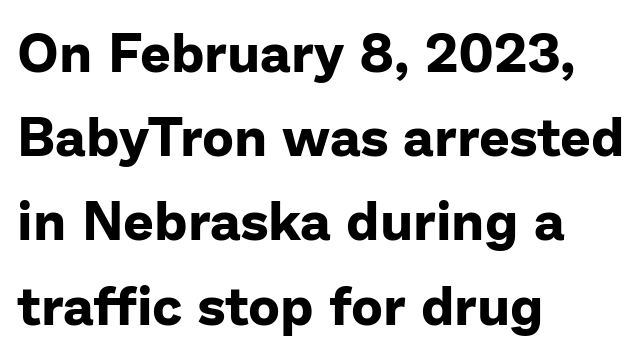
{"serif": "no", "italic": "no", "bold": "yes", "weight": "bold", "width": "normal", "stroke_contrast": "low", "x_height": "medium", "monospaced": "no", "underline": "no", "align": "left", "line_spacing": "normal", "line_spacing_ratio": 1.56, "letter_spacing": "normal", "letter_spacing_em": 0.0, "glyph_px": 54}
